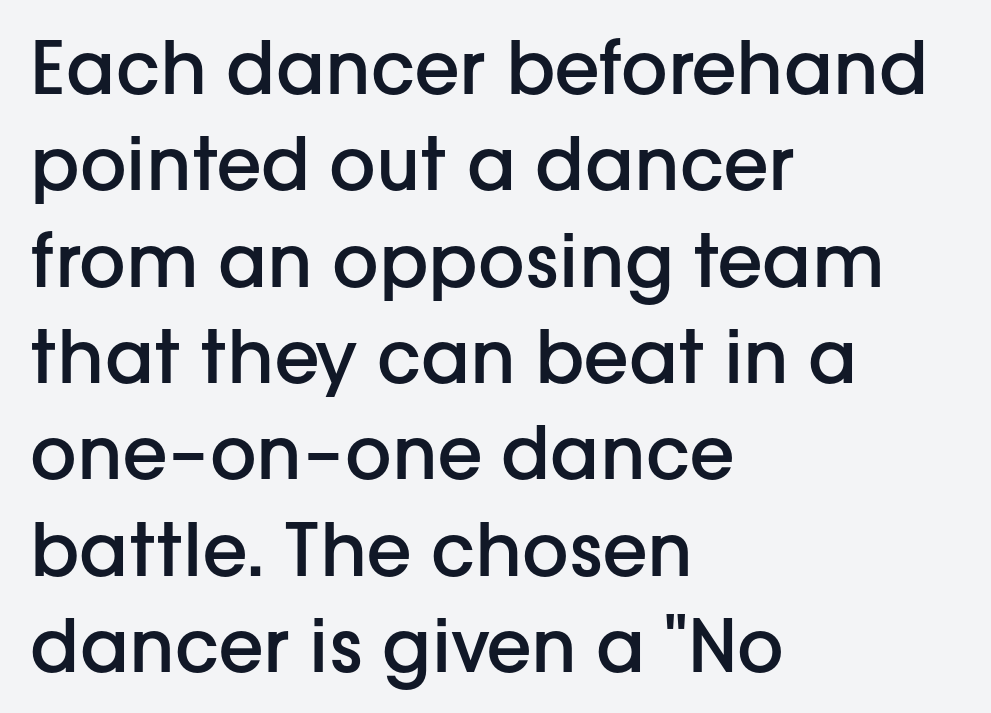
Q: Is the text bold? A: Semi-bold.
Q: Is the text italic (slanted)? A: No, it is upright.
Q: Is the typeface a serif or a sans-serif typeface? A: Sans-serif.
Q: Is the text underlined? A: No.
Q: How is the paragraph aligned? A: Left-aligned.
Q: Is the spacing between letters normal or unusually wide? A: Normal.
Q: Is the spacing between lines tight, normal or loose? A: Normal.
Q: Width (condensed, normal, or wide)? A: Normal.
Q: Stroke contrast? A: Low.
Q: x-height? A: Medium.
Q: Monospaced? A: No.
